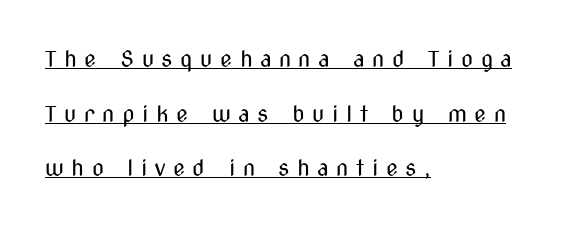
The gaps between neighbouring characters are conspicuously large. Stem width sits at or under what a default text font uses. One glance says open: line gaps are wider than usual. Every word sits above its own underline. The lettering stays uniformly vertical, giving the passage a roman look.
